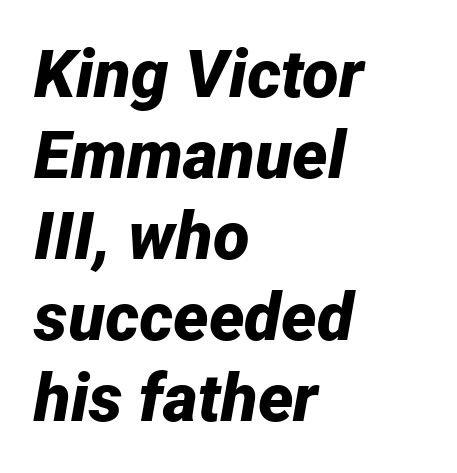
{"italic": "yes", "lean": "right", "slant_degrees": 12, "bold": "yes", "weight": "bold", "width": "normal", "stroke_contrast": "low", "x_height": "medium", "monospaced": "no", "underline": "no", "align": "left", "line_spacing_ratio": 1.21, "letter_spacing": "normal", "letter_spacing_em": 0.0, "glyph_px": 67}
